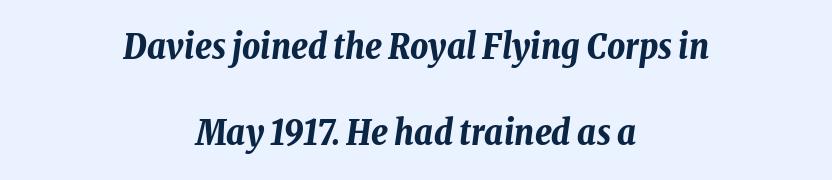
Q: Is the text bold? A: Yes.
Q: Is the text italic (slanted)? A: Yes, it leans right by about 8 degrees.
Q: Is the text underlined? A: No.
Q: How is the paragraph aligned? A: Centered.
Q: Is the spacing between letters normal or unusually wide? A: Normal.
Q: Is the spacing between lines tight, normal or loose? A: Loose.
Q: Width (condensed, normal, or wide)? A: Condensed.
Q: Stroke contrast? A: Low.
Q: x-height? A: Medium.
Q: Monospaced? A: No.
